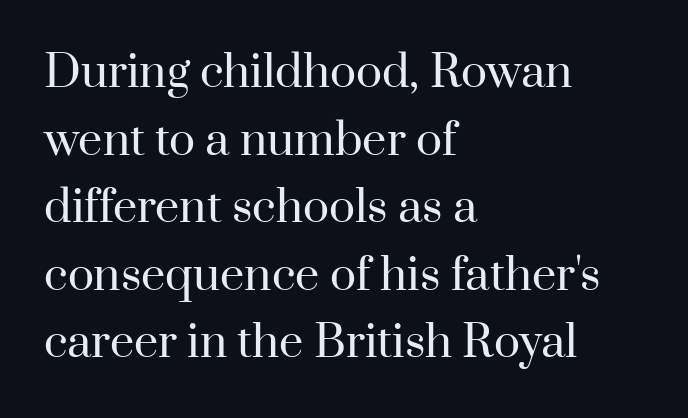
The image shows 43 px regular-weight serif type, upright; set left-aligned, normal line spacing (1.57x), normal letter spacing, not underlined; high stroke contrast and a small x-height.
